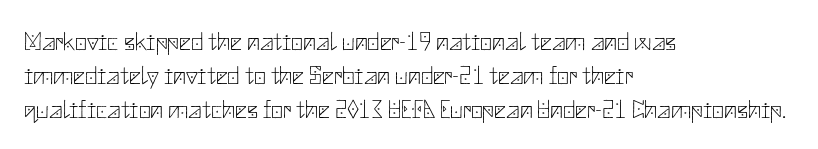
Descenders are the only things crossing below the line. All the whitespace from short lines collects on the right. Characters remain perfectly vertical along every line. The letters sit at their default tracking, neither squeezed nor spread.
